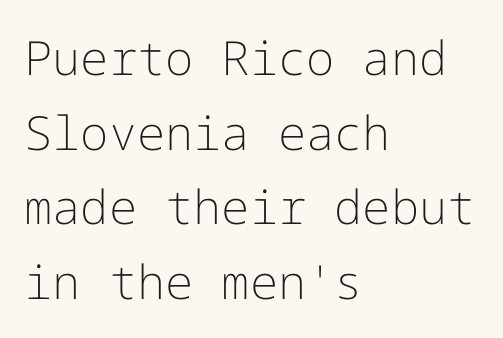
The image shows 47 px light sans-serif type, upright; set left-aligned, normal line spacing (1.59x), normal letter spacing, not underlined; low stroke contrast and a medium x-height.
